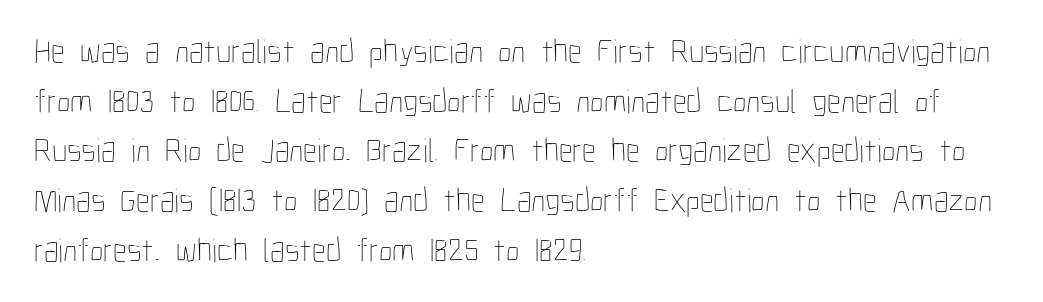
Q: Is the text bold? A: No.
Q: Is the text italic (slanted)? A: No, it is upright.
Q: Is the text underlined? A: No.
Q: How is the paragraph aligned? A: Left-aligned.
Q: Is the spacing between letters normal or unusually wide? A: Normal.
Q: Is the spacing between lines tight, normal or loose? A: Normal.
Q: Width (condensed, normal, or wide)? A: Condensed.
Q: Stroke contrast? A: Low.
Q: x-height? A: Medium.
Q: Monospaced? A: No.
